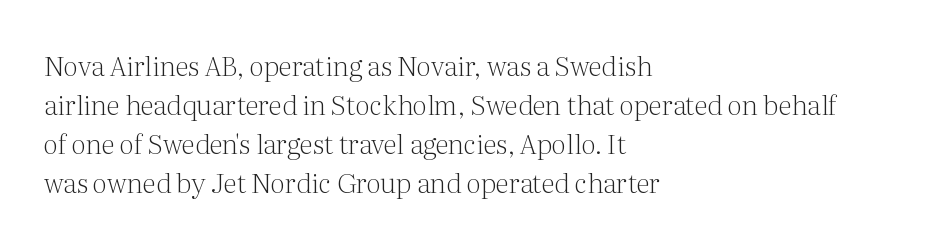
The image shows 27 px text type, upright; set left-aligned, normal line spacing (1.44x), normal letter spacing, not underlined.
